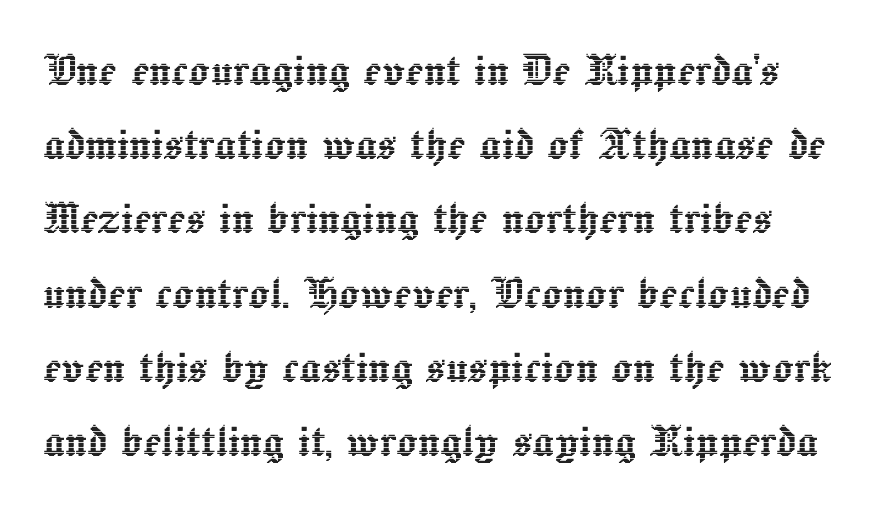
Q: Is the text italic (slanted)? A: No, it is upright.
Q: Is the text underlined? A: No.
Q: Is the spacing between letters normal or unusually wide? A: Normal.
Q: Is the spacing between lines tight, normal or loose? A: Normal.
Q: Width (condensed, normal, or wide)? A: Normal.
Q: x-height? A: Medium.
Q: Monospaced? A: No.
